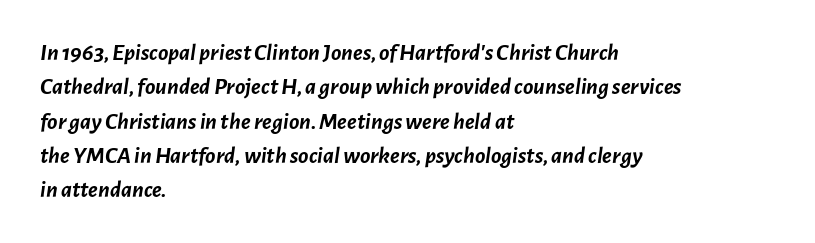
Short and long lines alike share a common starting point at left. The glyphs look as if they've been sheared to an angle. Does the weight exceed regular? Yes, all the way to bold. Has an underline been added? It has not.
